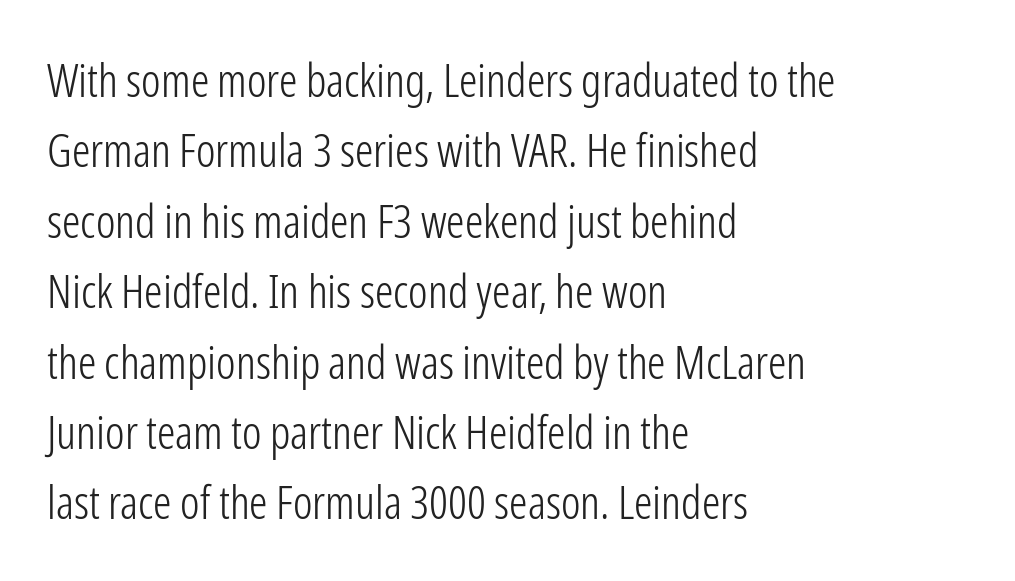
Q: Is the text bold? A: No.
Q: Is the text italic (slanted)? A: No, it is upright.
Q: Is the typeface a serif or a sans-serif typeface? A: Sans-serif.
Q: Is the text underlined? A: No.
Q: How is the paragraph aligned? A: Left-aligned.
Q: Is the spacing between letters normal or unusually wide? A: Normal.
Q: Is the spacing between lines tight, normal or loose? A: Normal.
Q: Width (condensed, normal, or wide)? A: Condensed.
Q: Stroke contrast? A: Low.
Q: x-height? A: Medium.
Q: Monospaced? A: No.
